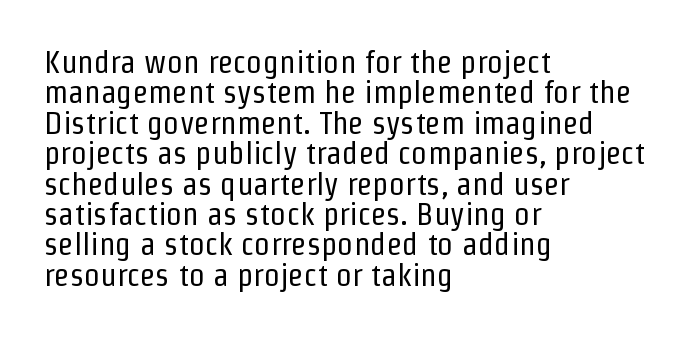
Q: Is the text bold? A: No.
Q: Is the text italic (slanted)? A: No, it is upright.
Q: Is the typeface a serif or a sans-serif typeface? A: Sans-serif.
Q: Is the text underlined? A: No.
Q: How is the paragraph aligned? A: Left-aligned.
Q: Is the spacing between letters normal or unusually wide? A: Normal.
Q: Is the spacing between lines tight, normal or loose? A: Tight.
Q: Width (condensed, normal, or wide)? A: Condensed.
Q: Stroke contrast? A: Low.
Q: x-height? A: Medium.
Q: Monospaced? A: No.
